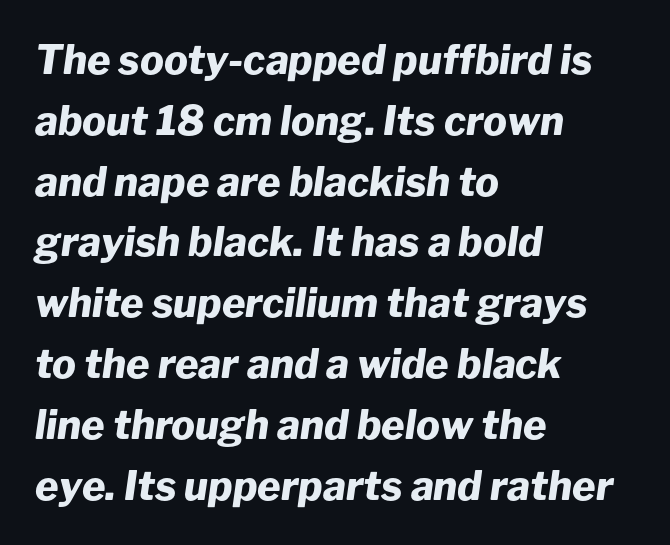
{"italic": "yes", "lean": "right", "slant_degrees": 8, "bold": "yes", "weight": "heavy", "width": "normal", "stroke_contrast": "low", "x_height": "medium", "monospaced": "no", "underline": "no", "align": "left", "line_spacing": "normal", "line_spacing_ratio": 1.52, "letter_spacing": "normal", "letter_spacing_em": 0.0, "glyph_px": 40}
